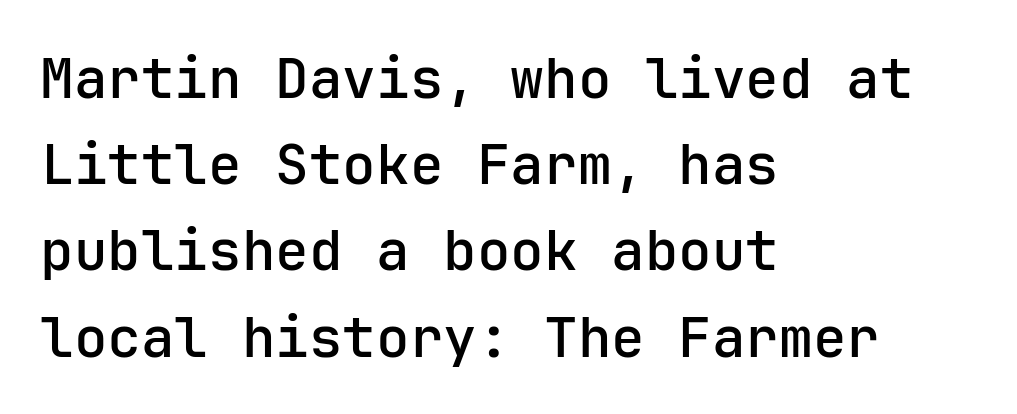
The image shows 56 px sans-serif type, upright, monospaced; set left-aligned, normal line spacing (1.54x), normal letter spacing, not underlined; low stroke contrast and a medium x-height.
